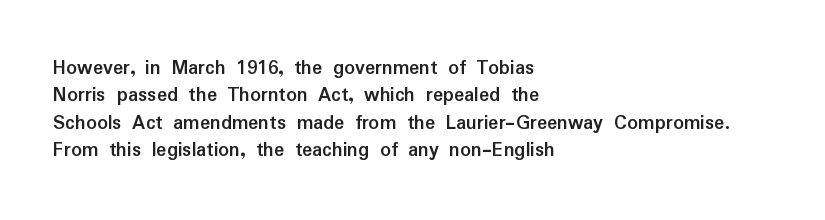
{"italic": "no", "bold": "yes", "underline": "no", "align": "left", "line_spacing": "normal", "line_spacing_ratio": 1.3, "letter_spacing": "normal", "letter_spacing_em": 0.0, "glyph_px": 21}
